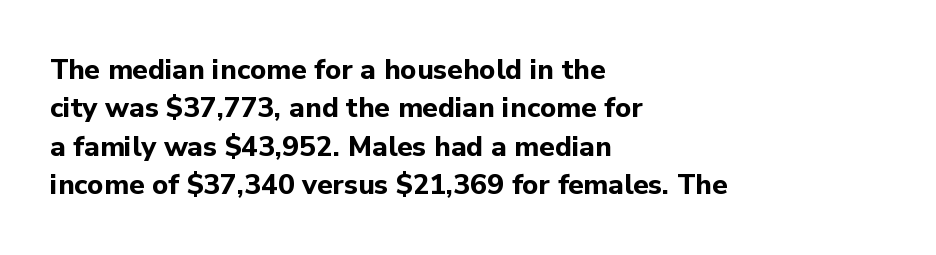
The image shows 28 px bold sans-serif type, upright; set left-aligned, normal line spacing (1.37x), normal letter spacing, not underlined; low stroke contrast and a medium x-height.
